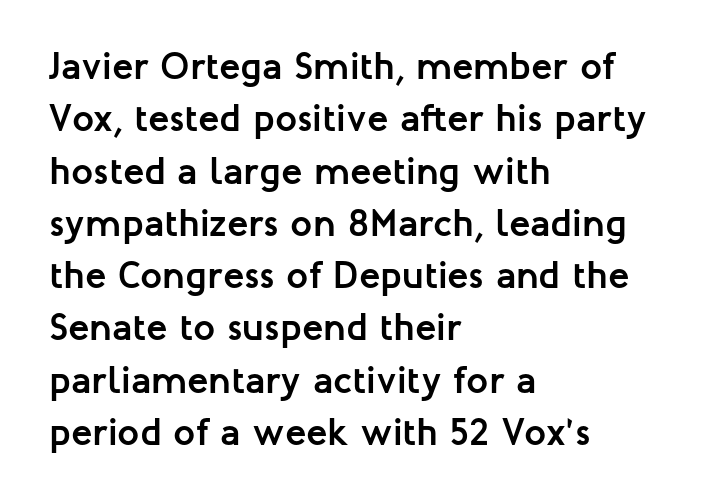
{"serif": "no", "italic": "no", "bold": "yes", "weight": "semibold", "width": "normal", "stroke_contrast": "low", "x_height": "medium", "monospaced": "no", "underline": "no", "align": "left", "line_spacing": "normal", "line_spacing_ratio": 1.34, "letter_spacing": "normal", "letter_spacing_em": 0.0, "glyph_px": 39}
